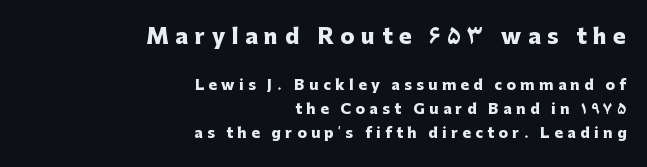
Q: Is the text bold? A: Yes.
Q: Is the text italic (slanted)? A: No, it is upright.
Q: Is the text underlined? A: No.
Q: How is the paragraph aligned? A: Right-aligned.
Q: Is the spacing between letters normal or unusually wide? A: Unusually wide.
Q: Which block of text is set in a larger size, the first (top) or the second (bottom)? A: The first (top) one.
